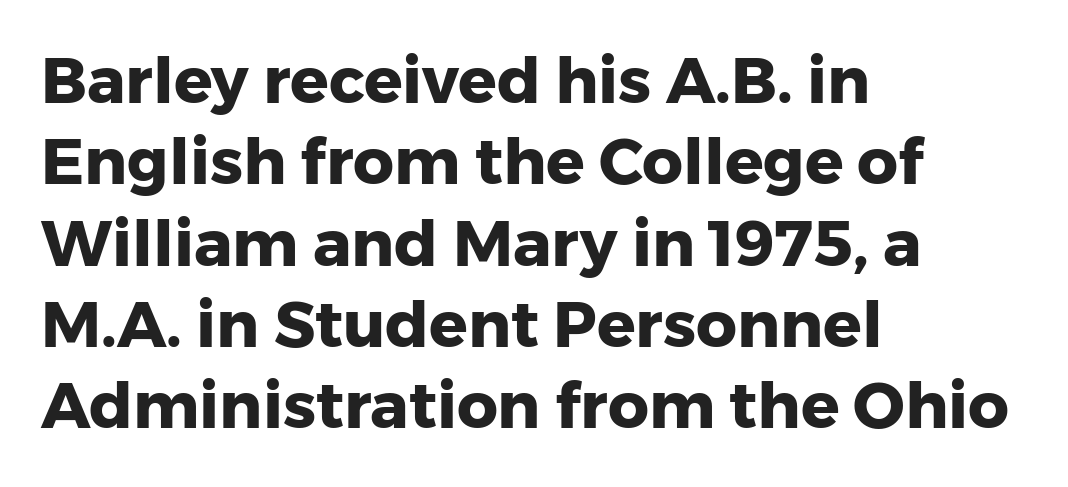
The image shows 64 px heavy sans-serif type, upright; set left-aligned, normal line spacing (1.27x), normal letter spacing, not underlined; low stroke contrast and a medium x-height.
